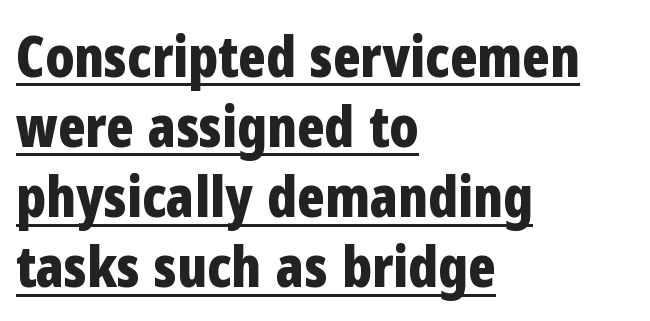
{"serif": "no", "italic": "no", "bold": "yes", "weight": "bold", "width": "condensed", "stroke_contrast": "low", "x_height": "medium", "monospaced": "no", "underline": "yes", "align": "left", "line_spacing_ratio": 1.23, "letter_spacing": "normal", "letter_spacing_em": 0.0, "glyph_px": 57}
